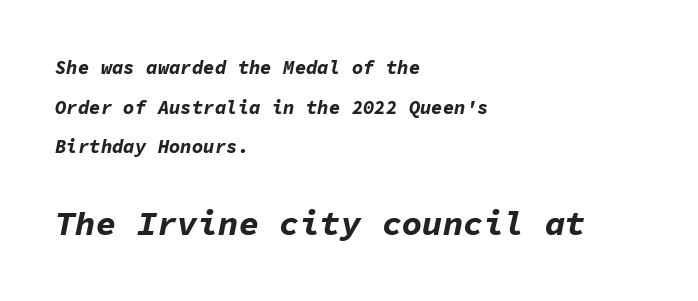
The image shows 34 px bold type, italic (leaning right), monospaced; set left-aligned, loose line spacing (2.09x), normal letter spacing, not underlined; the second (bottom) block is 1.79x larger; low stroke contrast and a medium x-height.
